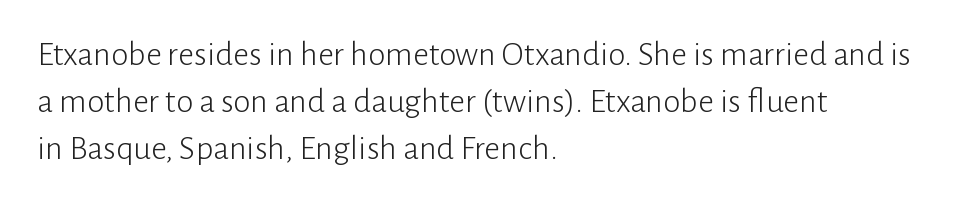
Q: Is the text bold? A: No.
Q: Is the text italic (slanted)? A: No, it is upright.
Q: Is the typeface a serif or a sans-serif typeface? A: Sans-serif.
Q: Is the text underlined? A: No.
Q: How is the paragraph aligned? A: Left-aligned.
Q: Is the spacing between letters normal or unusually wide? A: Normal.
Q: Is the spacing between lines tight, normal or loose? A: Normal.
Q: Width (condensed, normal, or wide)? A: Normal.
Q: Stroke contrast? A: Low.
Q: x-height? A: Medium.
Q: Monospaced? A: No.
